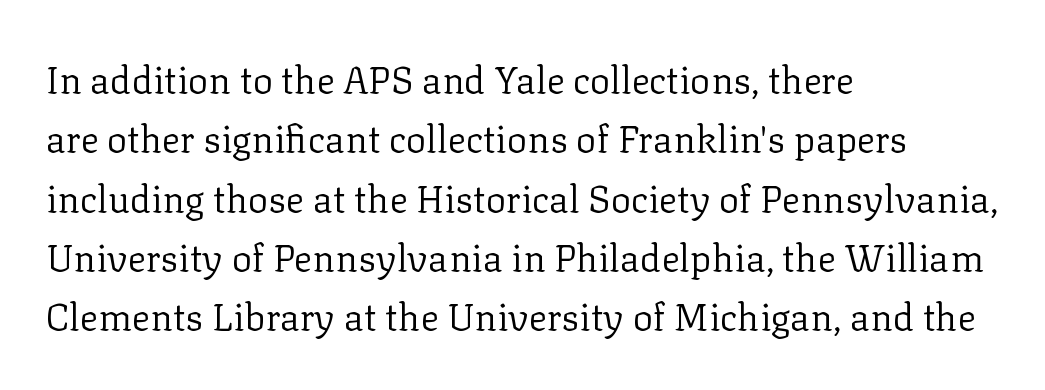
The image shows 38 px regular-weight serif type, upright; set left-aligned, normal line spacing (1.56x), normal letter spacing, not underlined; low stroke contrast and a medium x-height.
